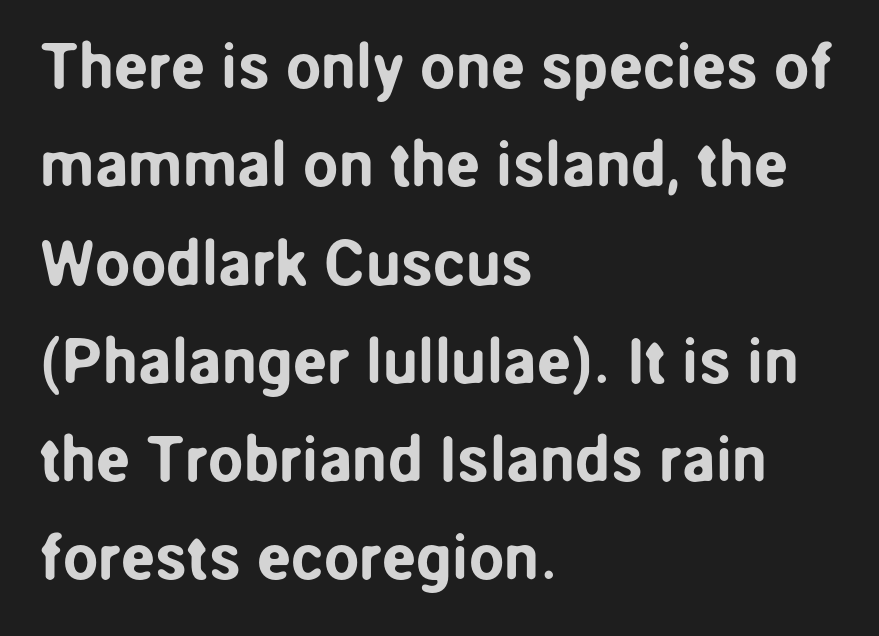
The image shows 63 px sans-serif type, upright; set left-aligned, normal line spacing (1.56x), normal letter spacing, not underlined; low stroke contrast and a medium x-height.
